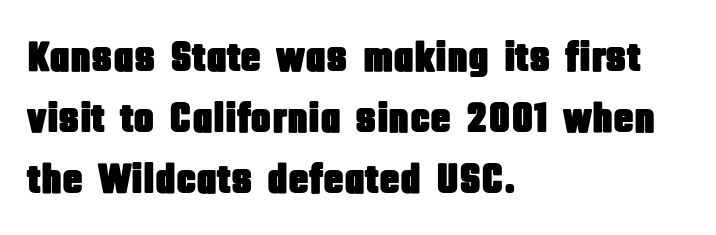
Q: Is the text italic (slanted)? A: No, it is upright.
Q: Is the typeface a serif or a sans-serif typeface? A: Sans-serif.
Q: Is the text underlined? A: No.
Q: How is the paragraph aligned? A: Left-aligned.
Q: Is the spacing between letters normal or unusually wide? A: Normal.
Q: Is the spacing between lines tight, normal or loose? A: Normal.
Q: Width (condensed, normal, or wide)? A: Condensed.
Q: Stroke contrast? A: Low.
Q: x-height? A: Large.
Q: Monospaced? A: No.
